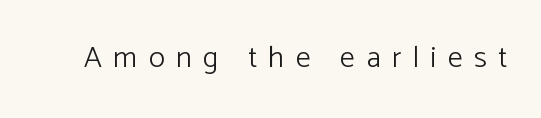
{"serif": "no", "italic": "no", "bold": "no", "weight": "light", "width": "normal", "stroke_contrast": "low", "x_height": "medium", "monospaced": "no", "underline": "no", "letter_spacing": "wide", "letter_spacing_em": 0.38, "glyph_px": 30}
